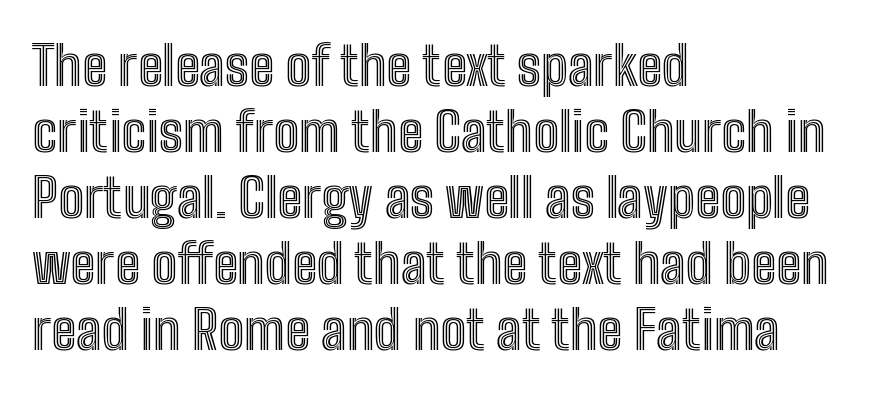
{"italic": "no", "width": "condensed", "x_height": "medium", "monospaced": "no", "underline": "no", "align": "left", "line_spacing_ratio": 1.22, "letter_spacing": "normal", "letter_spacing_em": 0.0, "glyph_px": 54}
